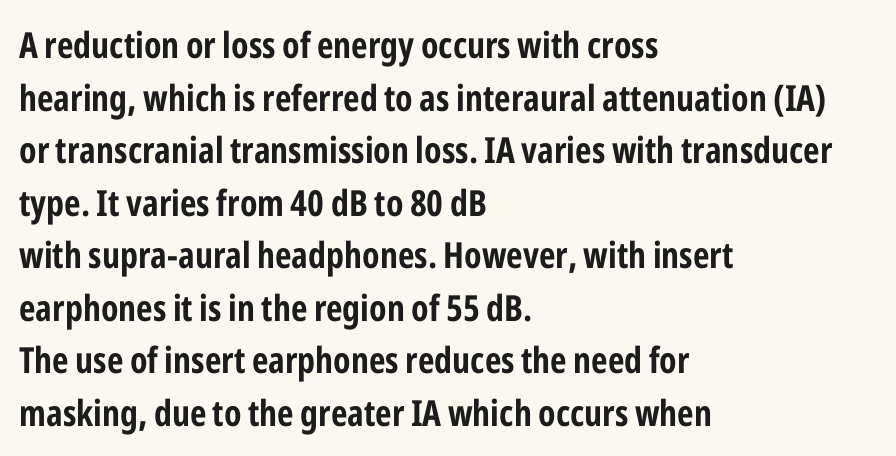
How heavy is the stroke? Heavy — this is a bold. Vertical spacing — default. Short note: letters normally spaced. Looks like regular typesetting: each glyph gets only the width it needs. The specimen reads as upright at a glance.
